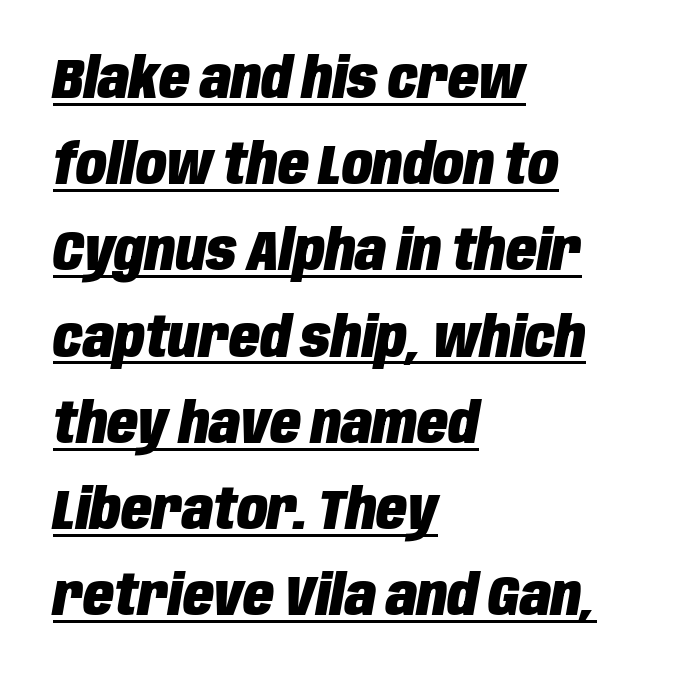
The image shows 56 px heavy, condensed type, italic (leaning right); set left-aligned, normal line spacing (1.54x), normal letter spacing, underlined; low stroke contrast and a large x-height.
